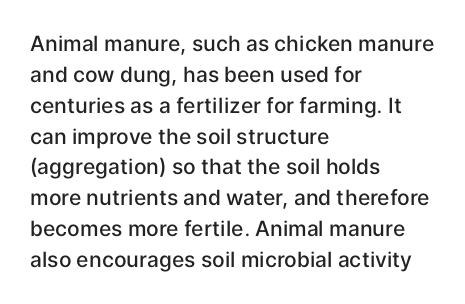
{"italic": "no", "bold": "semi", "underline": "no", "align": "left", "line_spacing": "normal", "line_spacing_ratio": 1.47, "letter_spacing": "normal", "letter_spacing_em": 0.0, "glyph_px": 21}
